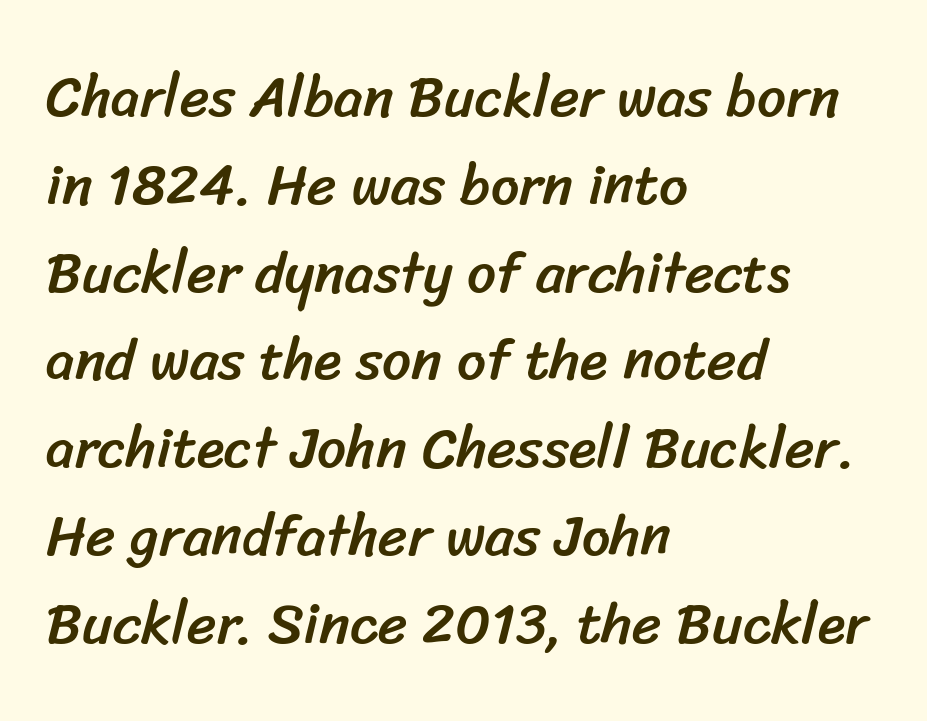
The image shows 57 px sans-serif type; set left-aligned, normal line spacing (1.54x), normal letter spacing, not underlined; low stroke contrast and a medium x-height.
